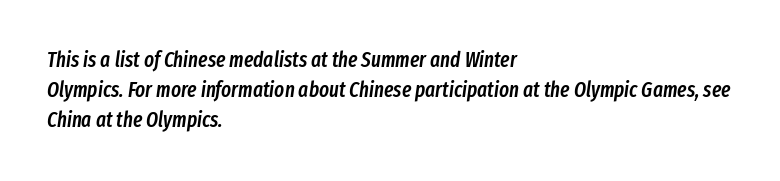
{"italic": "yes", "lean": "right", "slant_degrees": 8, "bold": "semi", "underline": "no", "align": "left", "line_spacing": "normal", "line_spacing_ratio": 1.44, "letter_spacing": "normal", "letter_spacing_em": 0.0, "glyph_px": 21}
